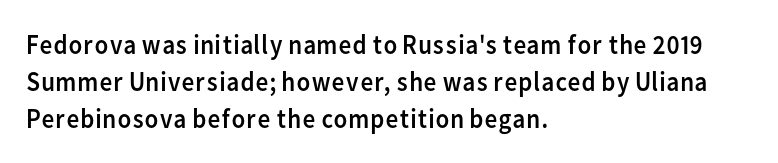
The image shows 28 px regular-weight sans-serif type, upright; set left-aligned, normal line spacing (1.33x), normal letter spacing, not underlined; low stroke contrast and a medium x-height.
